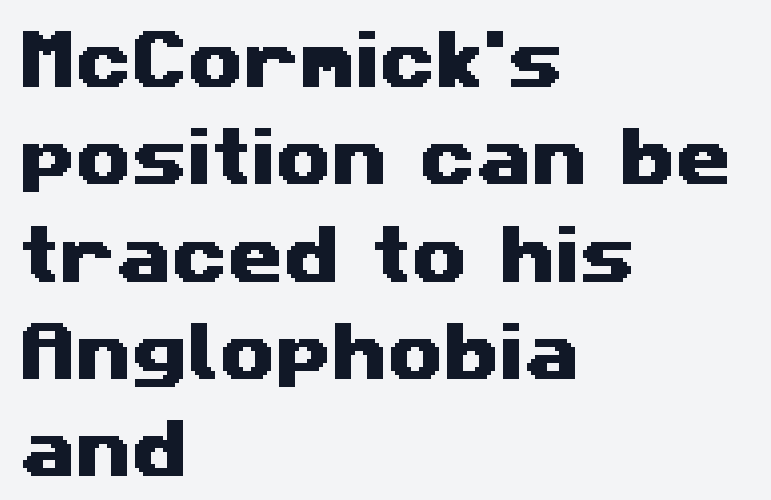
Here the designer chose a conventional face with non-uniform glyph widths. The rendering anchors every line to the left-hand side. Is there much room between lines? A standard amount, neither cramped nor airy. How are the letters spaced? Ordinarily, with no added tracking. The typeface chosen for these lines omits serifs.
